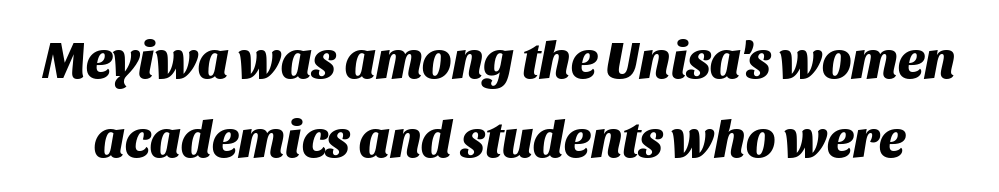
{"italic": "yes", "lean": "right", "slant_degrees": 11, "bold": "yes", "weight": "heavy", "width": "normal", "stroke_contrast": "medium", "x_height": "large", "monospaced": "no", "underline": "no", "line_spacing": "normal", "line_spacing_ratio": 1.52, "letter_spacing": "normal", "letter_spacing_em": 0.0, "glyph_px": 52}
